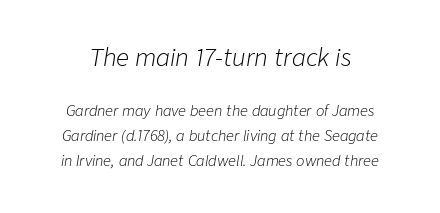
The image shows 23 px text type, italic (leaning right); set line spacing 1.77x, normal letter spacing, not underlined; the first (top) block is 1.64x larger.
